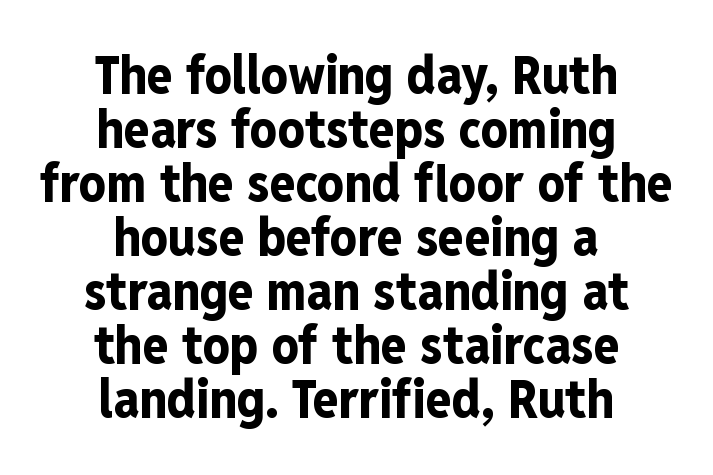
Q: Is the text bold? A: Yes.
Q: Is the text italic (slanted)? A: No, it is upright.
Q: Is the typeface a serif or a sans-serif typeface? A: Sans-serif.
Q: Is the text underlined? A: No.
Q: How is the paragraph aligned? A: Centered.
Q: Is the spacing between letters normal or unusually wide? A: Normal.
Q: Is the spacing between lines tight, normal or loose? A: Tight.
Q: Width (condensed, normal, or wide)? A: Condensed.
Q: Stroke contrast? A: Low.
Q: x-height? A: Medium.
Q: Monospaced? A: No.
